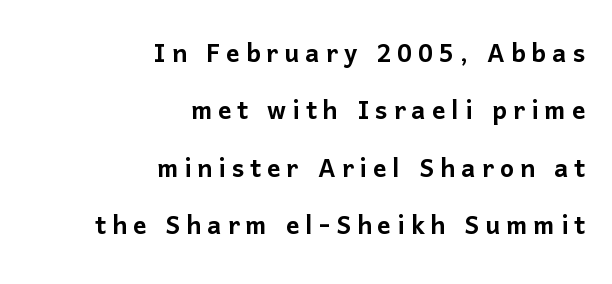
{"serif": "no", "italic": "no", "width": "normal", "stroke_contrast": "low", "x_height": "medium", "monospaced": "no", "underline": "no", "align": "right", "line_spacing_ratio": 1.74, "glyph_px": 33}
